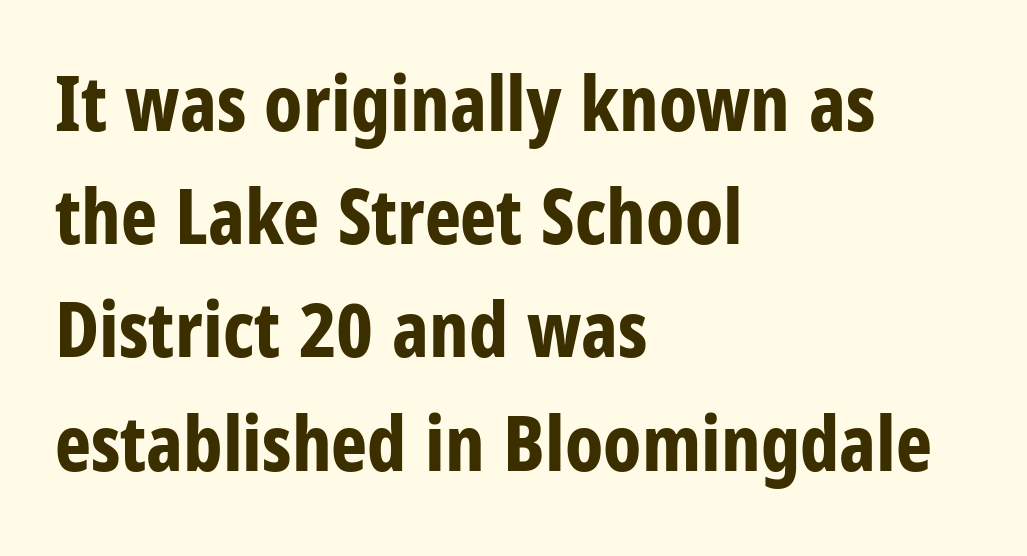
Each word holds together tightly as a unit, with standard inter-letter gaps. You'd pick this weight for a headline — it's a proper bold. Each letter keeps its own natural width here, so spacing adapts to shape. Glance below the letters and you will spot only blank space.
